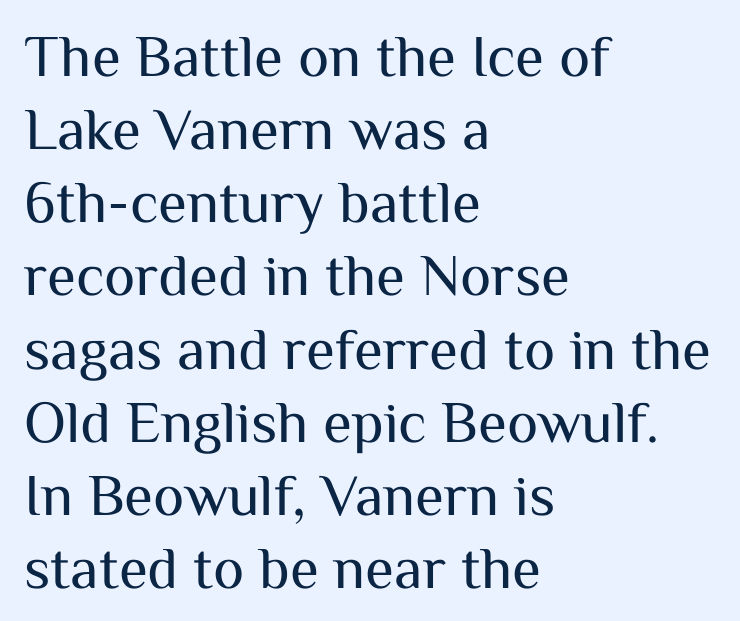
Q: Is the text bold? A: No.
Q: Is the text italic (slanted)? A: No, it is upright.
Q: Is the typeface a serif or a sans-serif typeface? A: Sans-serif.
Q: Is the text underlined? A: No.
Q: How is the paragraph aligned? A: Left-aligned.
Q: Is the spacing between letters normal or unusually wide? A: Normal.
Q: Width (condensed, normal, or wide)? A: Normal.
Q: Stroke contrast? A: Medium.
Q: x-height? A: Medium.
Q: Monospaced? A: No.
